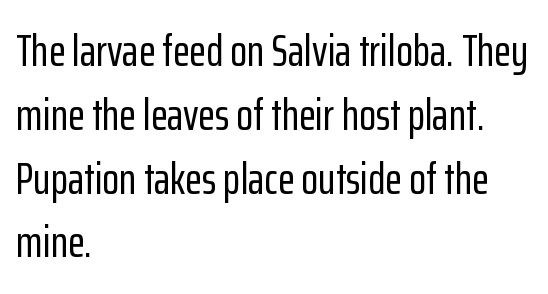
Q: Is the text italic (slanted)? A: No, it is upright.
Q: Is the typeface a serif or a sans-serif typeface? A: Sans-serif.
Q: Is the text underlined? A: No.
Q: How is the paragraph aligned? A: Left-aligned.
Q: Is the spacing between letters normal or unusually wide? A: Normal.
Q: Is the spacing between lines tight, normal or loose? A: Normal.
Q: Width (condensed, normal, or wide)? A: Condensed.
Q: Stroke contrast? A: Low.
Q: x-height? A: Medium.
Q: Monospaced? A: No.
